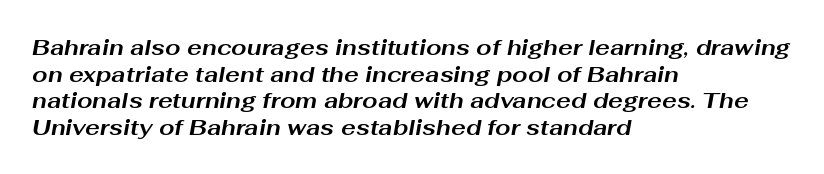
The rendering applies a slant to the glyphs. Horizontal alignment here is leftward, the default for most running prose. Anything drawn beneath the words? Only blank space. Observe the ordinary spacing: letters are neighbours, not strangers. A dark, heavy texture on the line: the type is bold.
